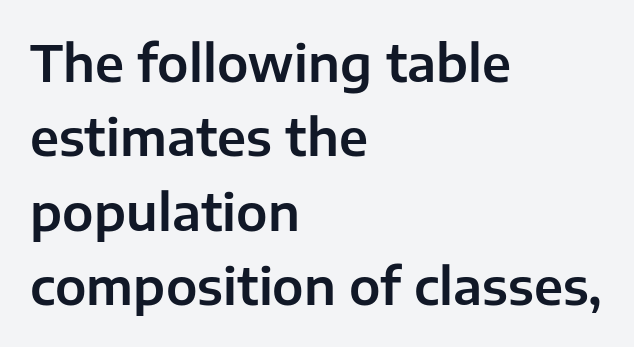
The image shows 50 px sans-serif type, upright; set left-aligned, normal line spacing (1.49x), normal letter spacing, not underlined; low stroke contrast and a medium x-height.
